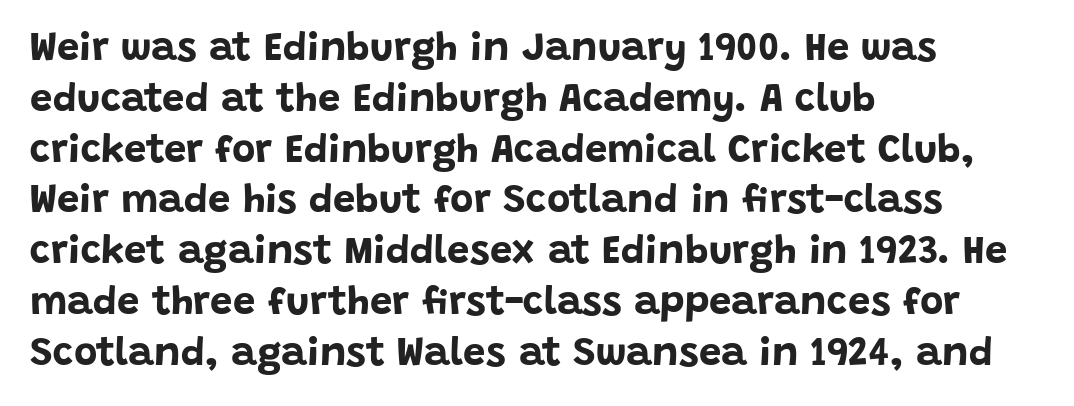
The type is set solid horizontally, with unmodified tracking. Alignment: flush left. The lettering holds an erect, upright posture throughout. These lines are rendered in a variable-pitch font.
